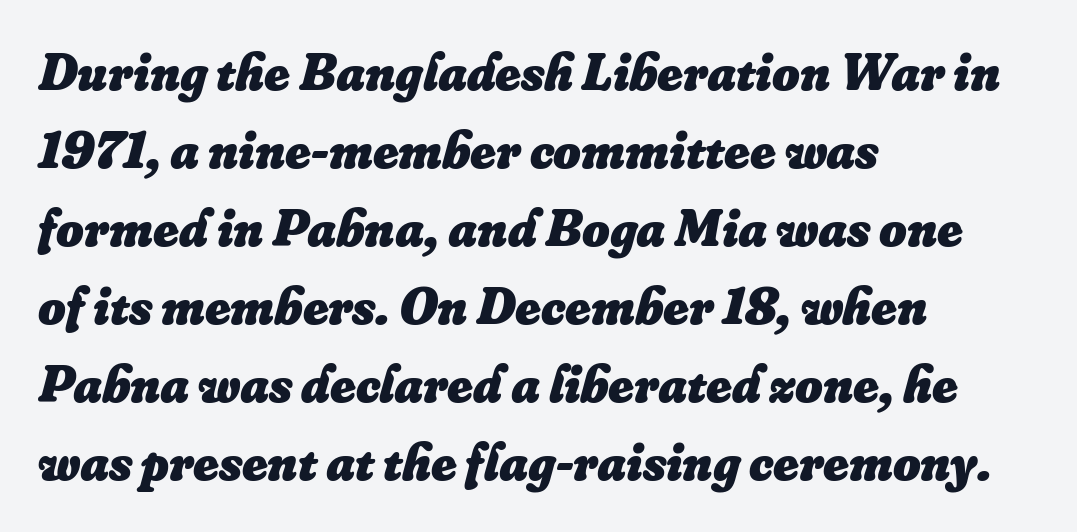
Q: Is the text bold? A: Yes.
Q: Is the text italic (slanted)? A: Yes, it leans right by about 16 degrees.
Q: Is the text underlined? A: No.
Q: How is the paragraph aligned? A: Left-aligned.
Q: Is the spacing between letters normal or unusually wide? A: Normal.
Q: Is the spacing between lines tight, normal or loose? A: Normal.
Q: Width (condensed, normal, or wide)? A: Normal.
Q: Stroke contrast? A: Low.
Q: x-height? A: Small.
Q: Monospaced? A: No.
